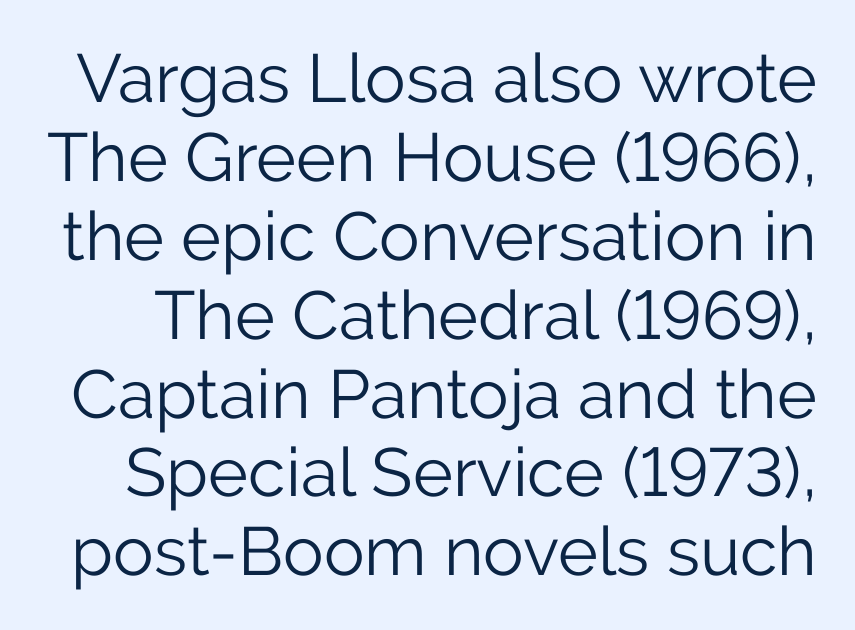
Spacing verdict: proportional, widths tailored to each character. Vertical strokes here are truly vertical. Check where the strokes stop: nothing finishes them off — pure sans. Bold? No — there's no thickening of the strokes. Only glyphs here, with clear space below each row. Caption: standard tracking, unaltered.
